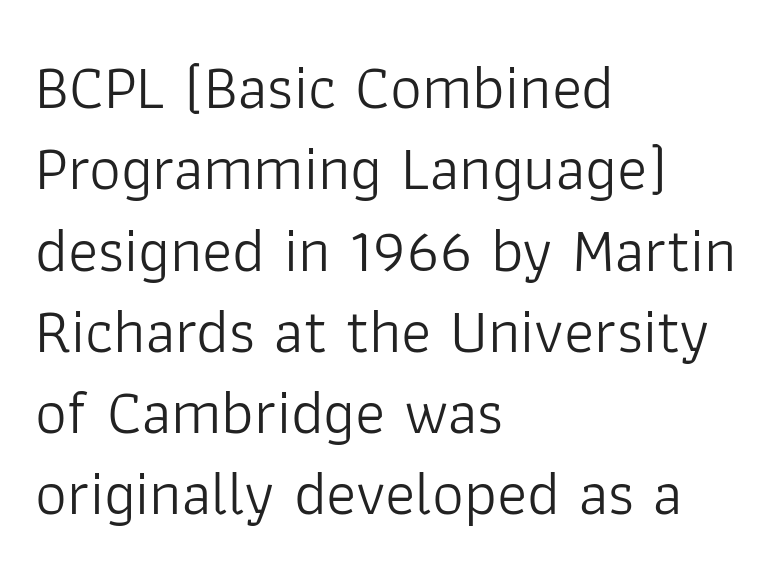
The glyphs in this specimen are sans serif. This sample has the flowing, uneven cadence of proportional lettering. Tall strokes in this sample are plumb rather than angled. The space between consecutive lines is moderate. Line starts are locked; line ends wander. Underline: absent.
